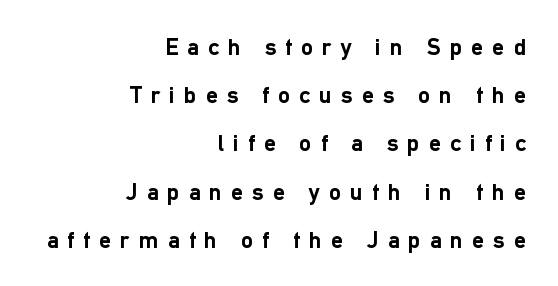
Summary of weight: heavy, a full bold. The typography opts for an upright posture over an oblique one. The gaps between neighbouring characters are conspicuously large. Has an underline been added? It has not. Is there much room between lines? Yes — plenty of vertical air separates them. Teacher's note: observe the even right margin — that is flush-right alignment.
